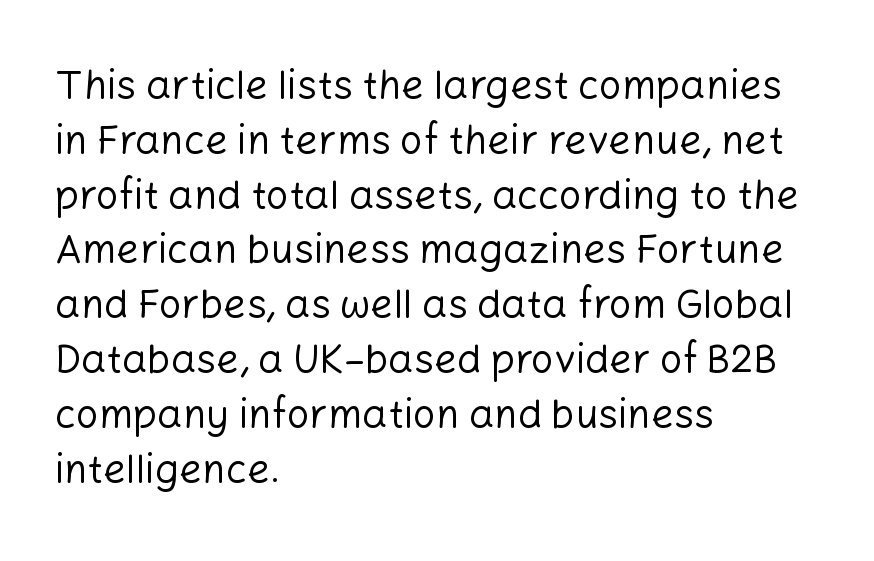
The image shows 40 px regular-weight sans-serif type, upright; set left-aligned, normal line spacing (1.37x), normal letter spacing, not underlined; low stroke contrast and a medium x-height.
